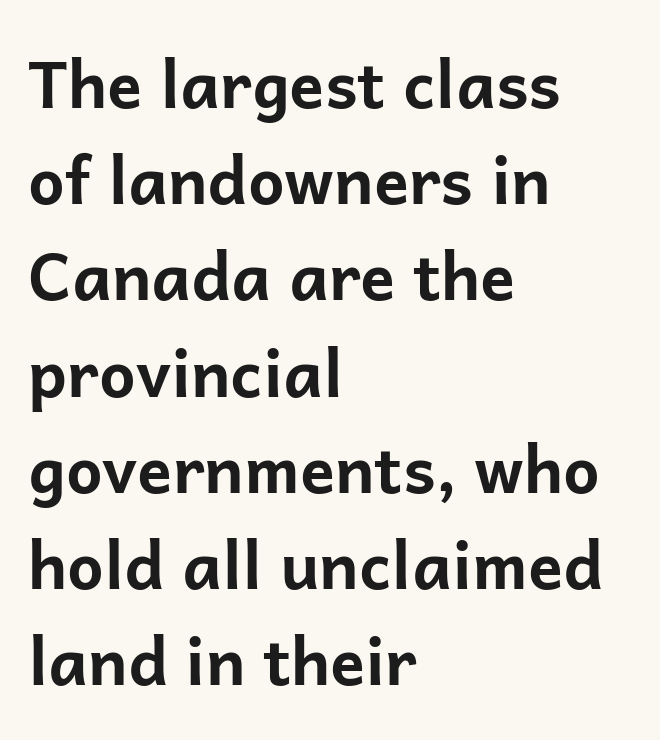
Descenders hang freely into open space. The type family on display is of the sans-serif kind. Compared with a centered layout, this one pins lines to the left instead. Style check: upright.
